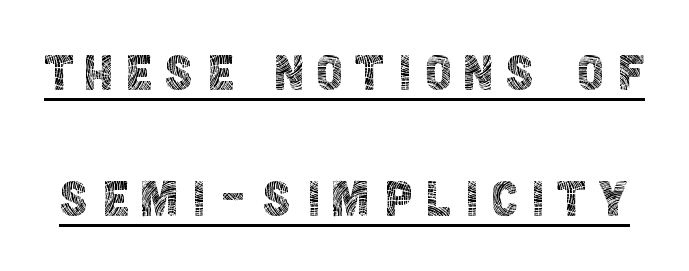
Q: Is the text bold? A: No.
Q: Is the text italic (slanted)? A: No, it is upright.
Q: Is the typeface a serif or a sans-serif typeface? A: Sans-serif.
Q: Is the text underlined? A: Yes.
Q: Is the spacing between lines tight, normal or loose? A: Loose.
Q: Width (condensed, normal, or wide)? A: Condensed.
Q: x-height? A: Large.
Q: Monospaced? A: No.
